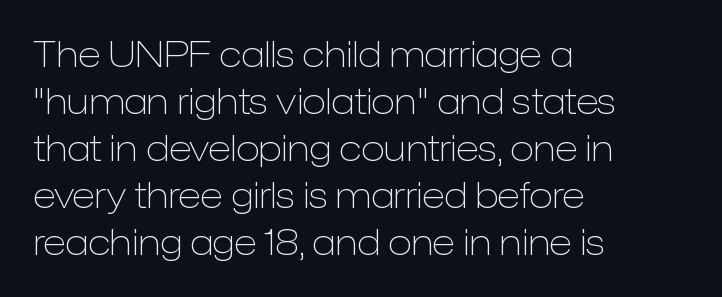
The image shows 35 px light sans-serif type, upright; set left-aligned, normal line spacing (1.34x), normal letter spacing, not underlined; low stroke contrast and a medium x-height.
